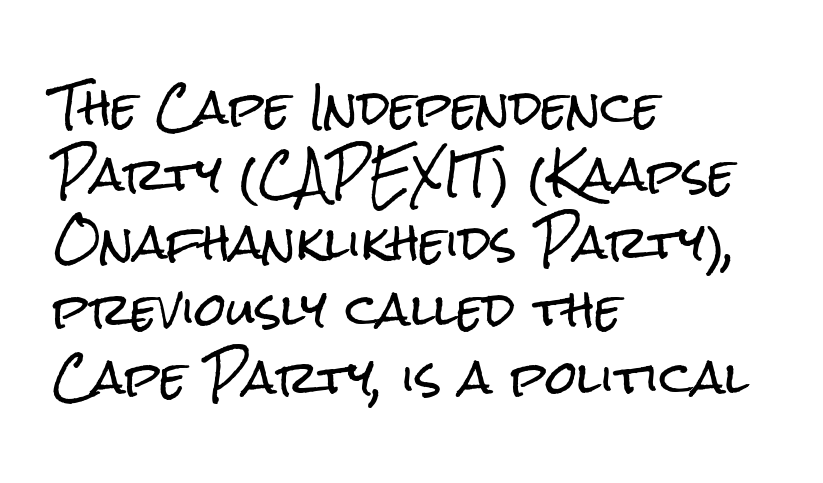
Q: Is the text italic (slanted)? A: No, it is upright.
Q: Is the typeface a serif or a sans-serif typeface? A: Sans-serif.
Q: Is the text underlined? A: No.
Q: How is the paragraph aligned? A: Left-aligned.
Q: Is the spacing between letters normal or unusually wide? A: Normal.
Q: Is the spacing between lines tight, normal or loose? A: Normal.
Q: Width (condensed, normal, or wide)? A: Condensed.
Q: Stroke contrast? A: Low.
Q: x-height? A: Medium.
Q: Monospaced? A: No.
